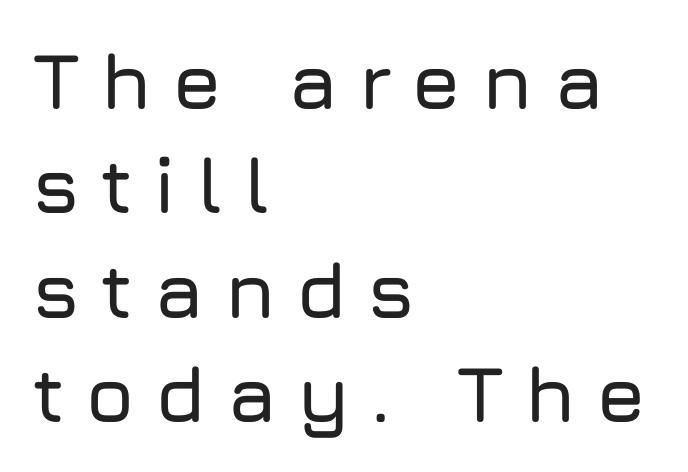
Q: Is the text italic (slanted)? A: No, it is upright.
Q: Is the typeface a serif or a sans-serif typeface? A: Sans-serif.
Q: Is the text underlined? A: No.
Q: How is the paragraph aligned? A: Left-aligned.
Q: Is the spacing between letters normal or unusually wide? A: Unusually wide.
Q: Is the spacing between lines tight, normal or loose? A: Normal.
Q: Width (condensed, normal, or wide)? A: Normal.
Q: Stroke contrast? A: Low.
Q: x-height? A: Medium.
Q: Monospaced? A: No.
